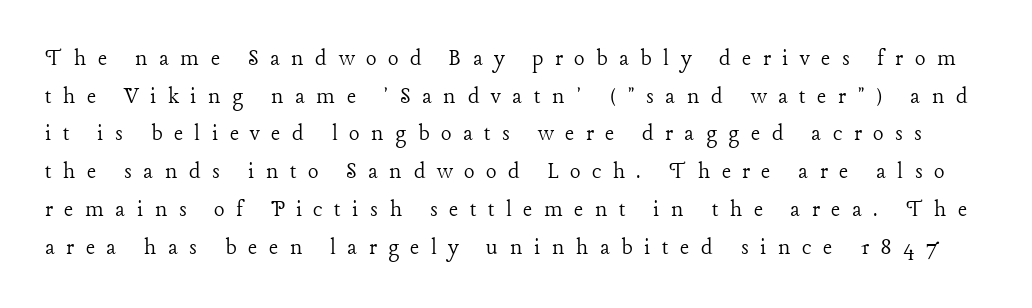
The image shows 25 px text type, upright; set normal line spacing (1.51x), unusually wide letter spacing (+0.46 em), not underlined.
